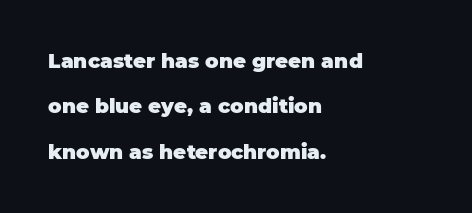
{"italic": "no", "bold": "yes", "underline": "no", "align": "left", "line_spacing": "loose", "line_spacing_ratio": 2.27, "letter_spacing": "normal", "letter_spacing_em": 0.0, "glyph_px": 20}
